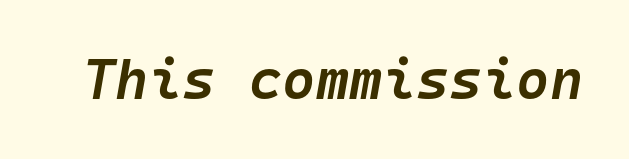
Spacing verdict: monospaced, one width for all characters. These lines were composed using italics. Summary of weight: moderately heavy, a semibold. The line texture is even and compact thanks to regular tracking.
